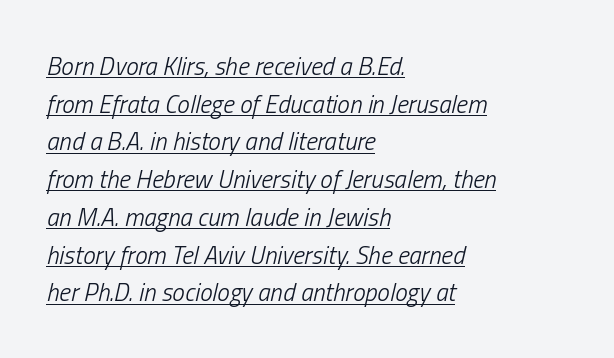
{"italic": "yes", "lean": "right", "slant_degrees": 13, "bold": "no", "underline": "yes", "align": "left", "line_spacing": "normal", "line_spacing_ratio": 1.51, "letter_spacing": "normal", "letter_spacing_em": 0.0, "glyph_px": 25}
